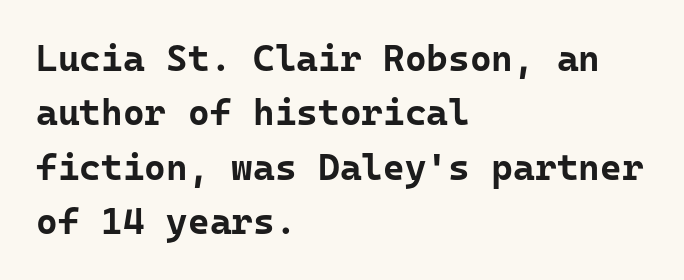
{"serif": "no", "italic": "no", "bold": "yes", "weight": "bold", "width": "normal", "stroke_contrast": "low", "x_height": "medium", "monospaced": "yes", "underline": "no", "align": "left", "line_spacing": "normal", "line_spacing_ratio": 1.47, "letter_spacing": "normal", "letter_spacing_em": 0.0, "glyph_px": 37}
